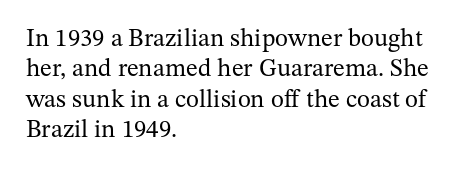
{"italic": "no", "bold": "no", "underline": "no", "align": "left", "line_spacing_ratio": 1.22, "letter_spacing": "normal", "letter_spacing_em": 0.0, "glyph_px": 25}
